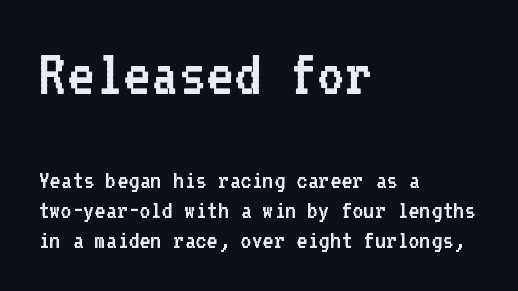
The image shows 67 px regular-weight sans-serif type, upright, monospaced; set left-aligned, tight line spacing (1.1x), normal letter spacing, not underlined; the first (top) block is 2.48x larger; low stroke contrast and a medium x-height.
